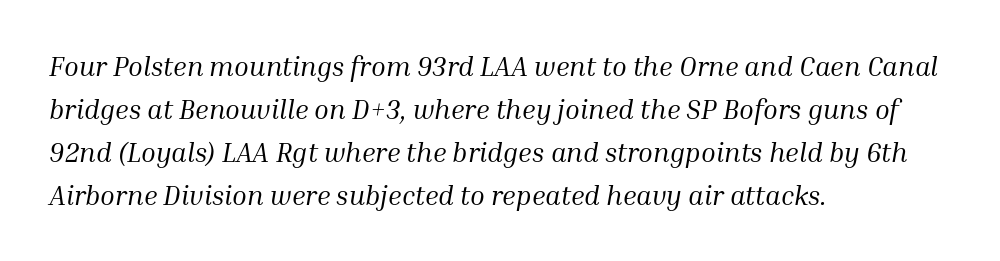
These lines keep a tight, regular rhythm from letter to letter. Weight: regular or lighter. The setting favours the left margin, as ordinary paragraphs usually do. Observe the lean: these are italic letterforms. Lines of text with bare space underneath. The space between consecutive lines is moderate.
